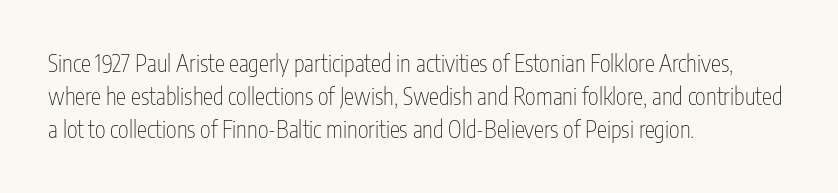
Does extra space separate the letters? No, they use regular spacing. The rendering anchors every line to the left-hand side. The axis of the letterforms is exactly vertical. These lines sit exactly where default settings would place them. Ink coverage per letter is moderate at most. Bare-footed words on every line.
